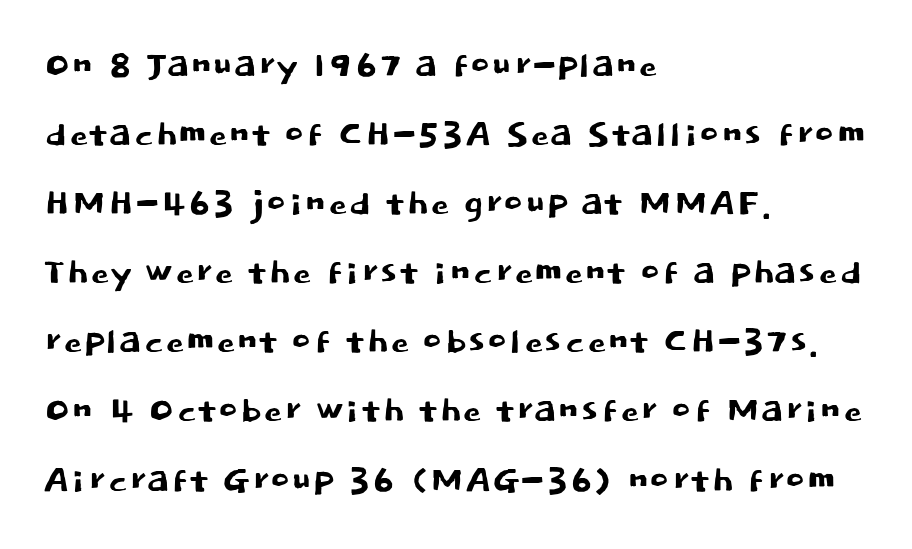
{"serif": "no", "italic": "no", "width": "normal", "stroke_contrast": "low", "x_height": "large", "monospaced": "no", "underline": "no", "align": "left", "line_spacing": "normal", "line_spacing_ratio": 1.47, "letter_spacing": "normal", "letter_spacing_em": 0.0, "glyph_px": 47}
